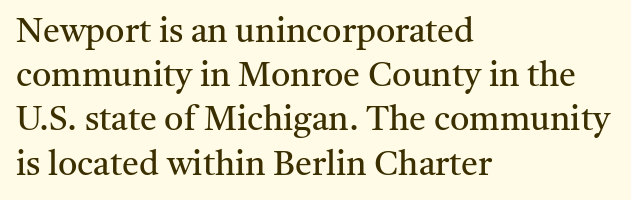
Visually the block forms a straight wall on the left and a jagged coastline on the right. The rendering uses natural spacing where letterforms have individual widths. Regular leading. Posture: straight, roman, zero tilt. A quiet, ordinary-to-light weight characterises the typeface.
